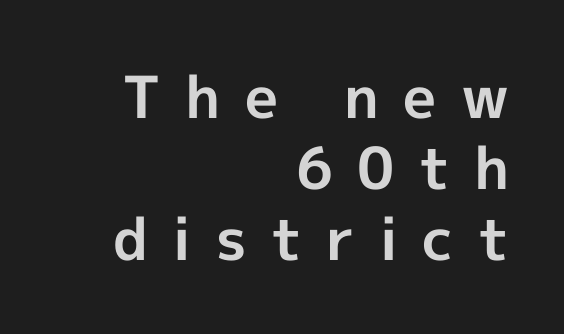
Serifs: no, the terminals of the letterforms are clean. Right-aligned paragraph, ragged on the left. The passage shown is typed in a proportional face where columns would drift. The passage shown is emphatically bold.
